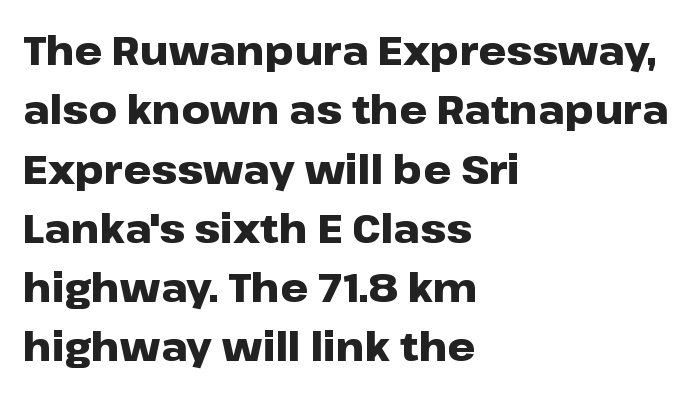
Vertical strokes here are truly vertical. Students, note that the glyphs here touch the page at normal intervals. The rendering uses a moderate line-height, typical for paragraphs. The foot of each line stays bare and open.
